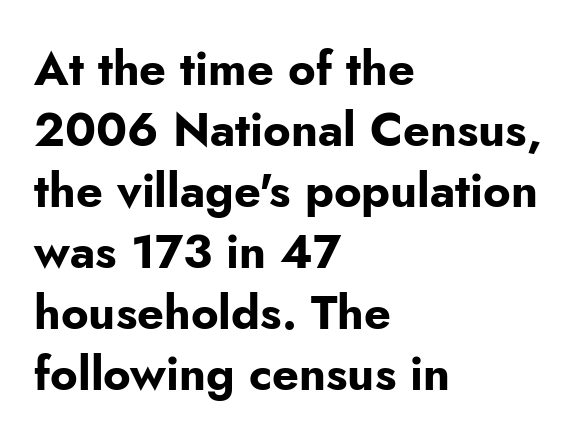
Q: Is the text bold? A: Yes.
Q: Is the text italic (slanted)? A: No, it is upright.
Q: Is the typeface a serif or a sans-serif typeface? A: Sans-serif.
Q: Is the text underlined? A: No.
Q: How is the paragraph aligned? A: Left-aligned.
Q: Is the spacing between letters normal or unusually wide? A: Normal.
Q: Is the spacing between lines tight, normal or loose? A: Normal.
Q: Width (condensed, normal, or wide)? A: Normal.
Q: Stroke contrast? A: Low.
Q: x-height? A: Small.
Q: Monospaced? A: No.
